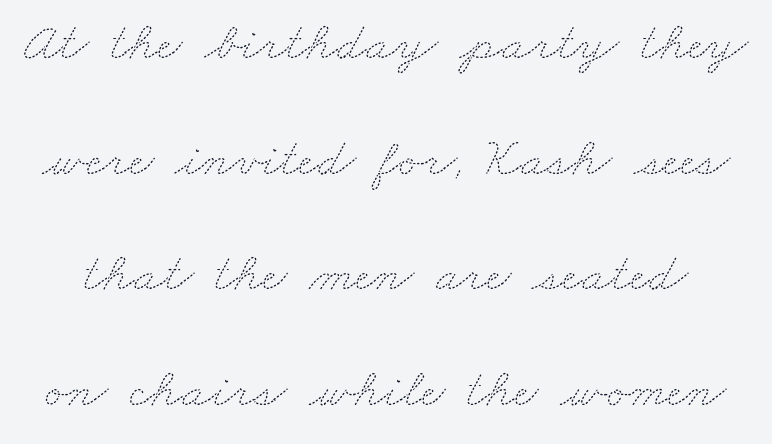
One glance says open: line gaps are wider than usual. Character widths vary here, with narrow letters taking less room than wide ones. Compared with typical body copy, the letter spacing here is the same. Weight: not bold — regular or lighter. Descender tails drop into unmarked territory.
